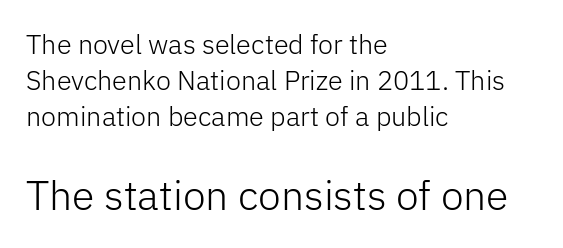
Q: Is the text bold? A: No.
Q: Is the text italic (slanted)? A: No, it is upright.
Q: Is the typeface a serif or a sans-serif typeface? A: Sans-serif.
Q: Is the text underlined? A: No.
Q: How is the paragraph aligned? A: Left-aligned.
Q: Is the spacing between letters normal or unusually wide? A: Normal.
Q: Is the spacing between lines tight, normal or loose? A: Normal.
Q: Which block of text is set in a larger size, the first (top) or the second (bottom)? A: The second (bottom) one.
Q: Width (condensed, normal, or wide)? A: Normal.
Q: Stroke contrast? A: Low.
Q: x-height? A: Medium.
Q: Monospaced? A: No.
